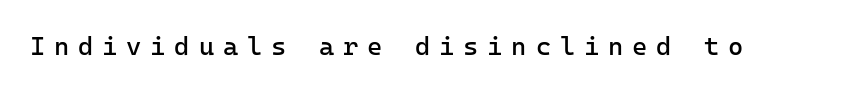
Q: Is the text bold? A: No.
Q: Is the text italic (slanted)? A: No, it is upright.
Q: Is the text underlined? A: No.
Q: Is the spacing between letters normal or unusually wide? A: Unusually wide.
